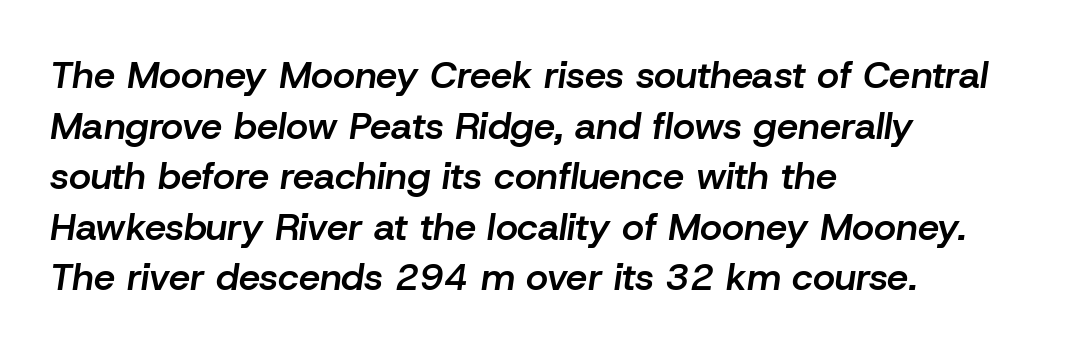
{"italic": "yes", "lean": "right", "slant_degrees": 8, "bold": "semi", "weight": "semibold", "width": "normal", "stroke_contrast": "low", "x_height": "medium", "monospaced": "no", "underline": "no", "align": "left", "line_spacing": "normal", "line_spacing_ratio": 1.33, "letter_spacing": "normal", "letter_spacing_em": 0.0, "glyph_px": 38}
